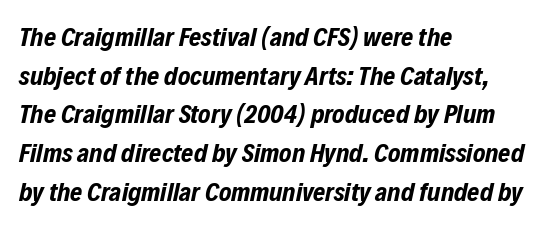
Q: Is the text bold? A: Yes.
Q: Is the text italic (slanted)? A: Yes, it leans right by about 12 degrees.
Q: Is the text underlined? A: No.
Q: How is the paragraph aligned? A: Left-aligned.
Q: Is the spacing between letters normal or unusually wide? A: Normal.
Q: Is the spacing between lines tight, normal or loose? A: Normal.
